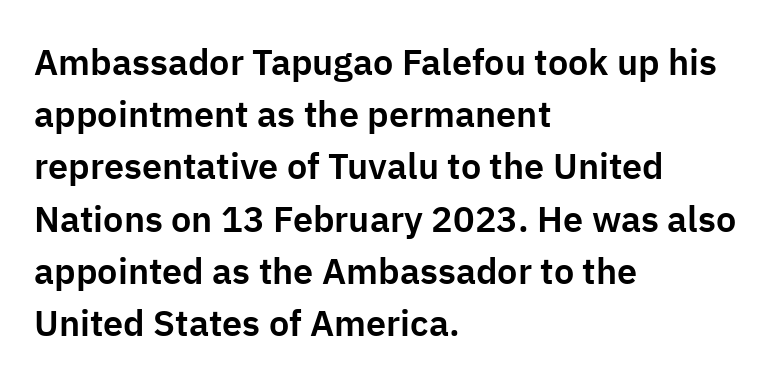
The image shows 36 px sans-serif type, upright; set left-aligned, normal line spacing (1.45x), normal letter spacing, not underlined; low stroke contrast and a medium x-height.
